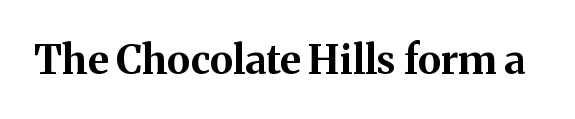
The letters stand upright; this is a roman face. Underline: absent. There is no visible air inserted between adjacent glyphs. Emphasis by weight is at full strength: bold. The letters carry serifs — small finishing strokes at the ends of their stems.
